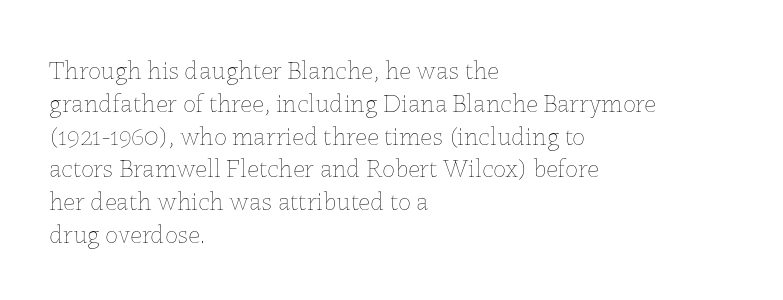
Q: Is the text bold? A: No.
Q: Is the text italic (slanted)? A: No, it is upright.
Q: Is the text underlined? A: No.
Q: How is the paragraph aligned? A: Left-aligned.
Q: Is the spacing between letters normal or unusually wide? A: Normal.
Q: Is the spacing between lines tight, normal or loose? A: Normal.
